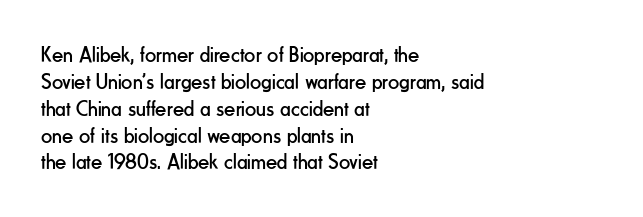
The image shows 22 px text type, upright; set left-aligned, line spacing 1.22x, normal letter spacing, not underlined.
